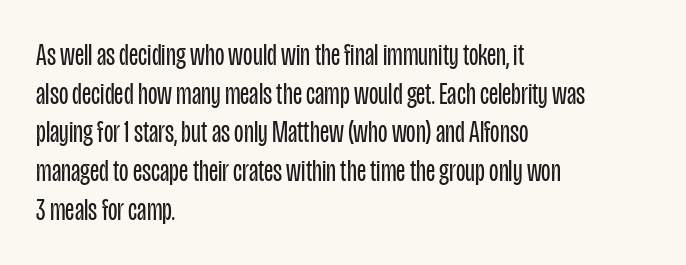
Decoration check: the copy has no underline. The letters stand straight up with perfectly vertical stems. The vertical gap from one line to the next is medium. Bold? No — there's no thickening of the strokes.
